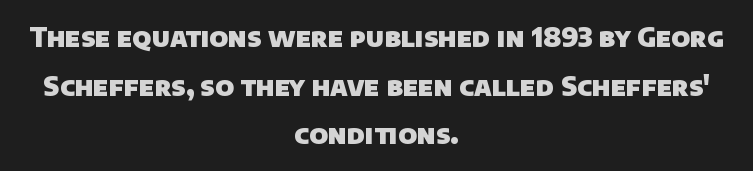
Q: Is the text bold? A: Yes.
Q: Is the text underlined? A: No.
Q: How is the paragraph aligned? A: Centered.
Q: Is the spacing between letters normal or unusually wide? A: Normal.
